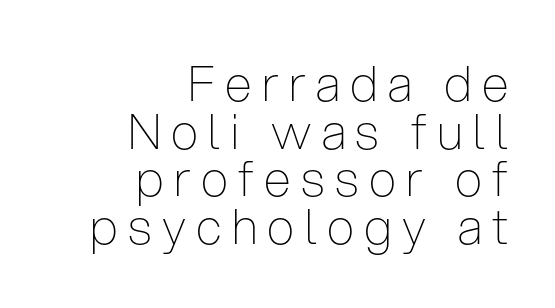
The image shows 49 px thin, condensed sans-serif type, upright; set right-aligned, tight line spacing (0.97x), unusually wide letter spacing (+0.21 em), not underlined; low stroke contrast and a medium x-height.
